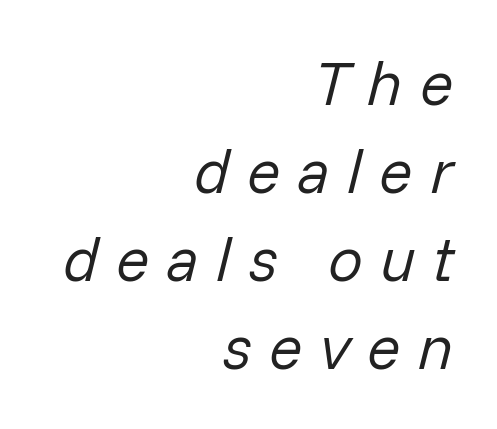
The image shows 62 px regular-weight type, italic (leaning right); set right-aligned, normal line spacing (1.42x), unusually wide letter spacing (+0.28 em), not underlined; low stroke contrast and a medium x-height.
